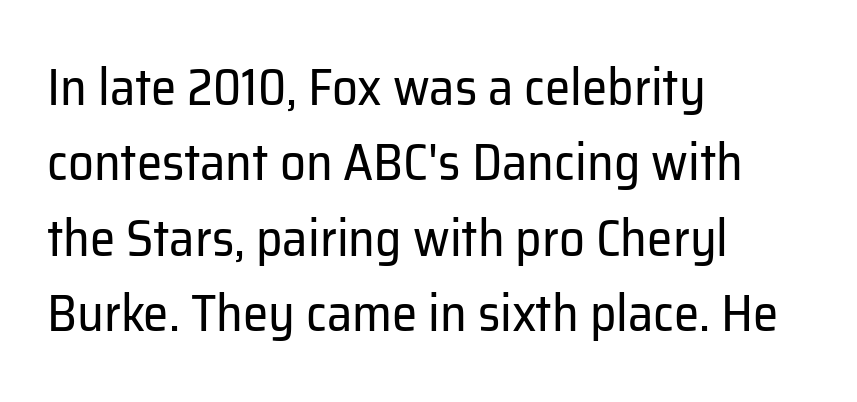
The image shows 51 px regular-weight sans-serif type, upright; set left-aligned, normal line spacing (1.48x), normal letter spacing, not underlined; low stroke contrast and a medium x-height.
